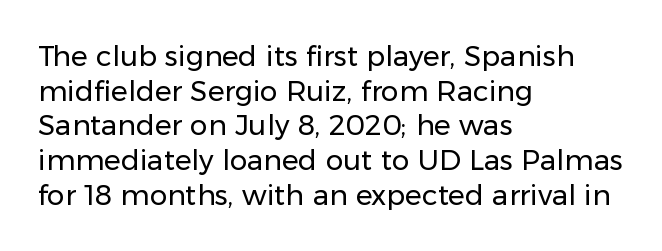
{"serif": "no", "italic": "no", "bold": "no", "weight": "regular", "width": "normal", "stroke_contrast": "low", "x_height": "medium", "monospaced": "no", "underline": "no", "align": "left", "line_spacing_ratio": 1.24, "letter_spacing": "normal", "letter_spacing_em": 0.0, "glyph_px": 28}
